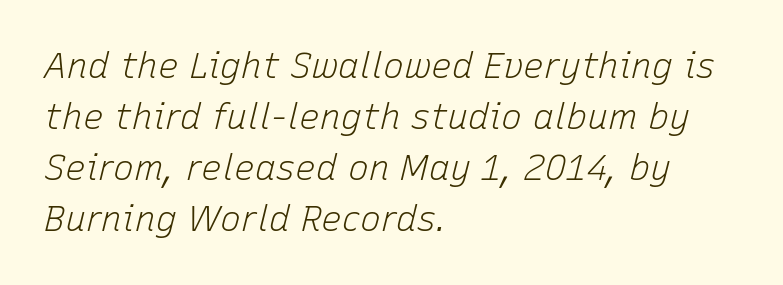
Q: Is the text bold? A: No.
Q: Is the text italic (slanted)? A: Yes, it leans right by about 15 degrees.
Q: Is the text underlined? A: No.
Q: How is the paragraph aligned? A: Left-aligned.
Q: Is the spacing between letters normal or unusually wide? A: Normal.
Q: Is the spacing between lines tight, normal or loose? A: Normal.
Q: Width (condensed, normal, or wide)? A: Normal.
Q: Stroke contrast? A: Low.
Q: x-height? A: Medium.
Q: Monospaced? A: No.
